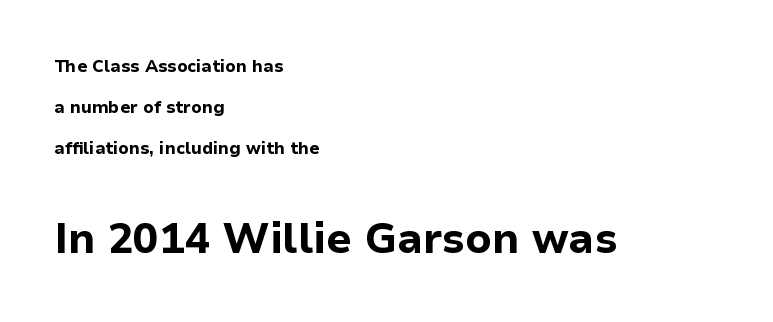
{"serif": "no", "italic": "no", "bold": "yes", "weight": "bold", "width": "normal", "stroke_contrast": "low", "x_height": "medium", "monospaced": "no", "underline": "no", "align": "left", "line_spacing": "loose", "line_spacing_ratio": 2.4, "letter_spacing": "normal", "letter_spacing_em": 0.0, "larger_block": "second", "size_ratio": 2.47, "glyph_px": 42}
